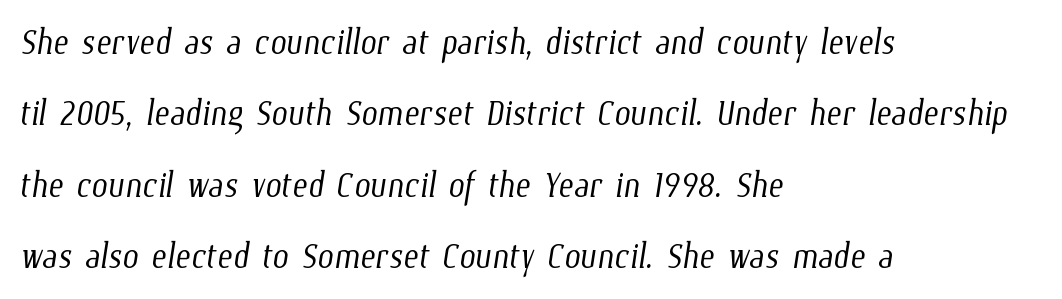
{"bold": "no", "weight": "light", "width": "condensed", "stroke_contrast": "low", "x_height": "medium", "monospaced": "no", "underline": "no", "align": "left", "line_spacing": "normal", "line_spacing_ratio": 1.55, "letter_spacing": "normal", "letter_spacing_em": 0.0, "glyph_px": 46}
